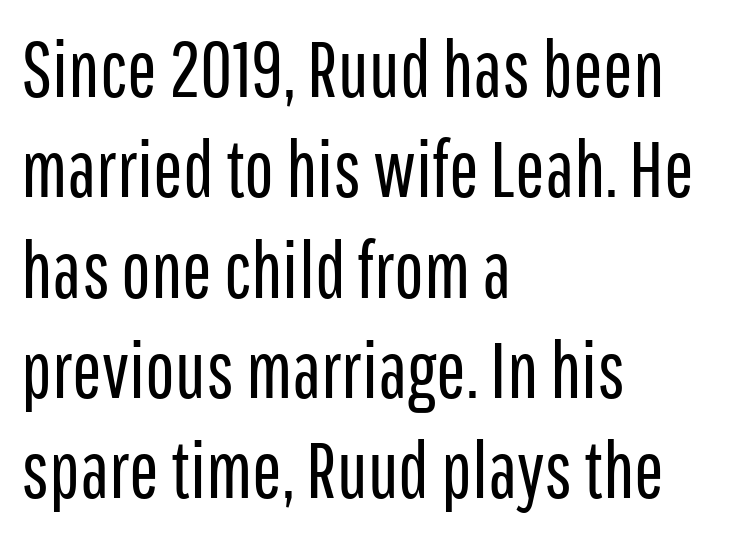
Are there feet on the stems? There aren't — it's a sans. These lines keep a tight, regular rhythm from letter to letter. The passage shown stacks its lines at a standard gap. Plain, unruled lines of type.
